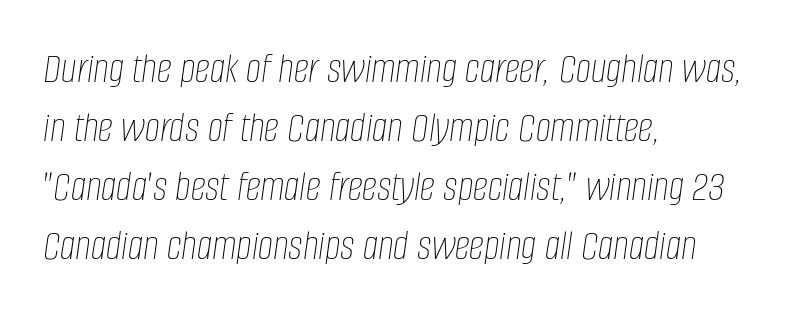
Q: Is the text bold? A: No.
Q: Is the text italic (slanted)? A: Yes, it leans right by about 8 degrees.
Q: Is the text underlined? A: No.
Q: How is the paragraph aligned? A: Left-aligned.
Q: Is the spacing between letters normal or unusually wide? A: Normal.
Q: Is the spacing between lines tight, normal or loose? A: Normal.
Q: Width (condensed, normal, or wide)? A: Condensed.
Q: Stroke contrast? A: Low.
Q: x-height? A: Large.
Q: Monospaced? A: No.
